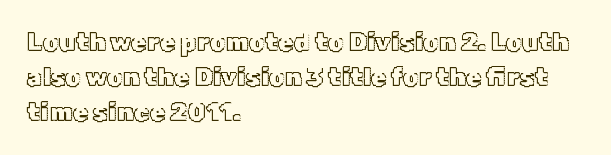
The rendering uses a moderate line-height, typical for paragraphs. A typesetter would call this zero additional tracking. Teacher's note: observe the even left margin — that is flush-left alignment. The string is rendered with underlining switched off. Posture: straight, roman, zero tilt.
